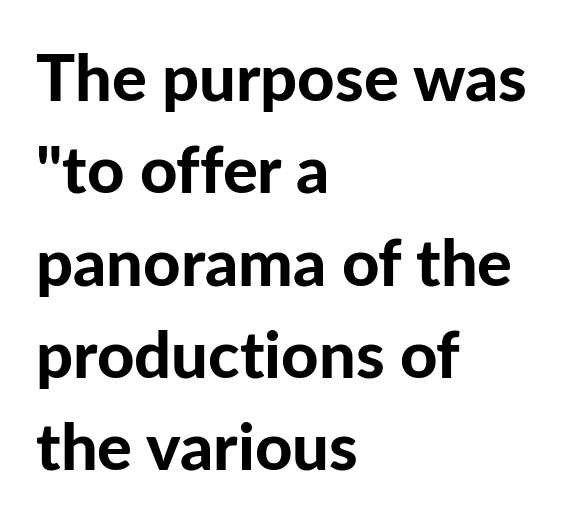
Q: Is the text bold? A: Yes.
Q: Is the text italic (slanted)? A: No, it is upright.
Q: Is the typeface a serif or a sans-serif typeface? A: Sans-serif.
Q: Is the text underlined? A: No.
Q: How is the paragraph aligned? A: Left-aligned.
Q: Is the spacing between letters normal or unusually wide? A: Normal.
Q: Is the spacing between lines tight, normal or loose? A: Normal.
Q: Width (condensed, normal, or wide)? A: Normal.
Q: Stroke contrast? A: Low.
Q: x-height? A: Medium.
Q: Monospaced? A: No.
